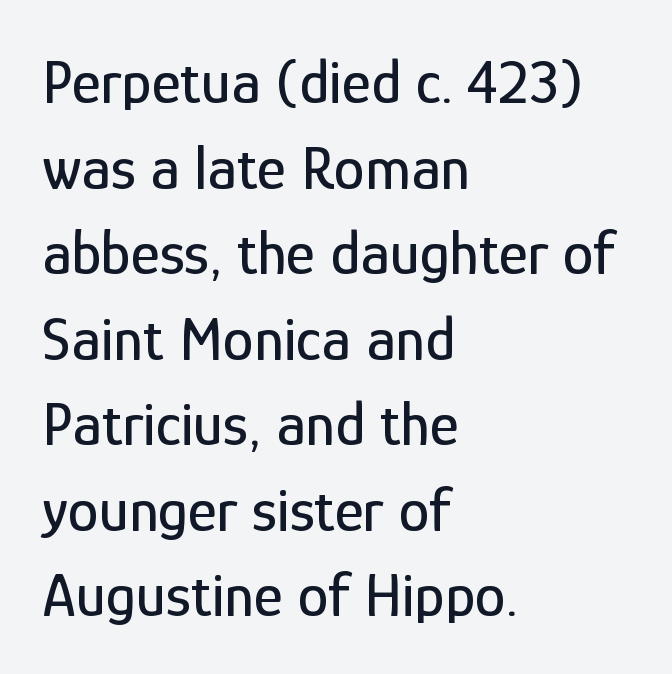
The letters sit at their default tracking, neither squeezed nor spread. Glance below the letters and you will spot only blank space. The rendering anchors every line to the left-hand side. The font family rendered here belongs to the sans-serif group. A typesetter would call this leading conventional body-copy spacing.
